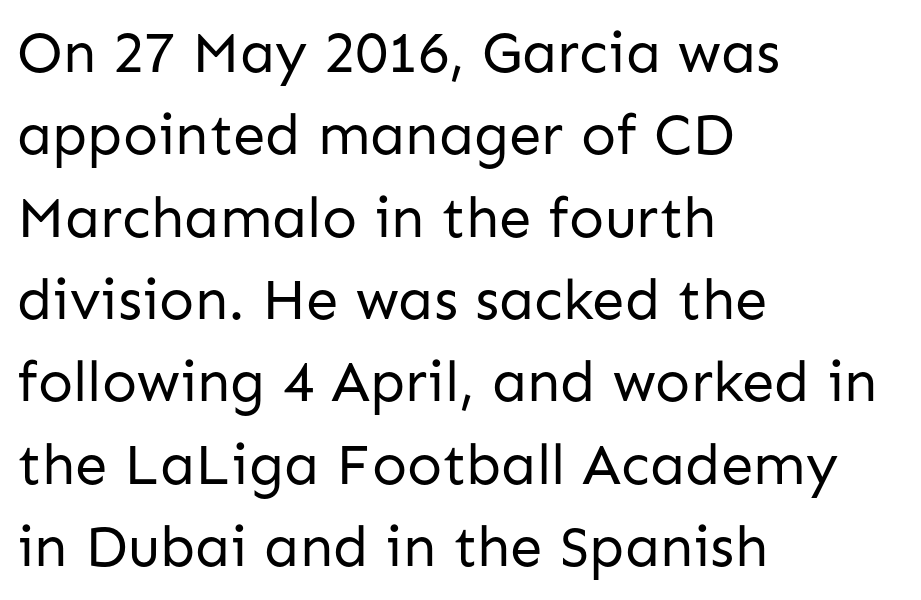
Horizontal alignment here is leftward, the default for most running prose. Rows of type keep a routine distance in the vertical direction. Varying glyph widths throughout — classic text-font behaviour. Anything drawn beneath the words? Only blank space. The rendering shows plain stroke endings on the letterforms — a sans-serif design.
